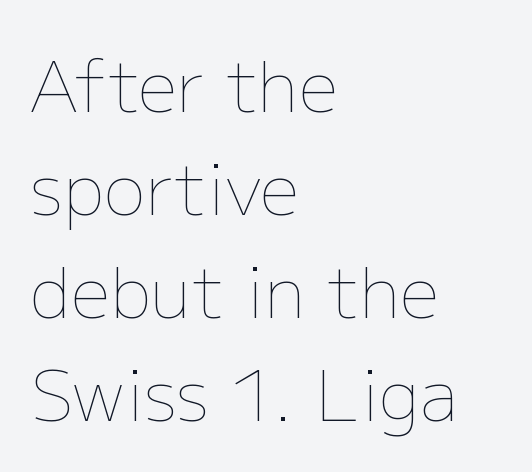
{"italic": "no", "bold": "no", "weight": "thin", "width": "normal", "stroke_contrast": "low", "x_height": "medium", "monospaced": "no", "underline": "no", "align": "left", "line_spacing": "normal", "line_spacing_ratio": 1.47, "letter_spacing": "normal", "letter_spacing_em": 0.0, "glyph_px": 70}
